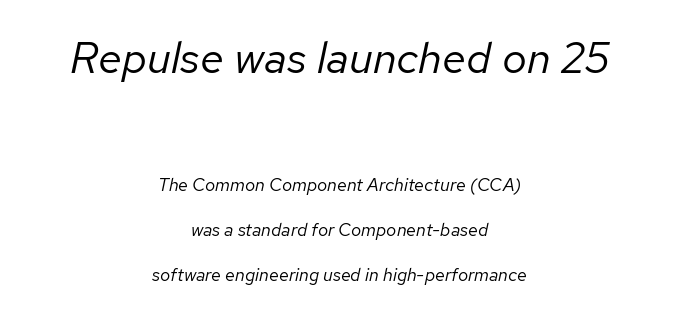
The composition opens big and finishes small. Which margin do the lines hug? Neither — every line sits in the middle. An italicized treatment has been applied to the whole sample. The line-height multiplier appears high, well above default.
